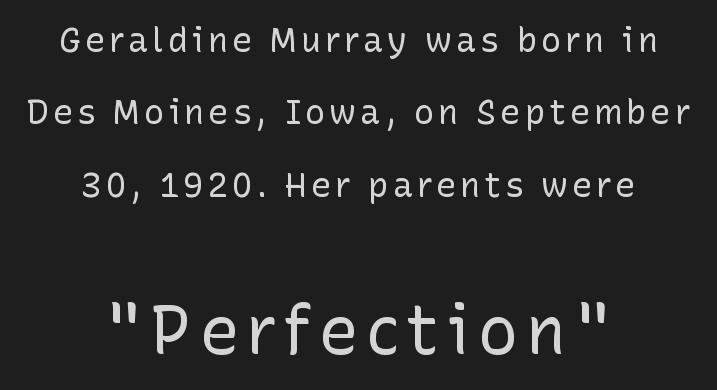
{"serif": "no", "italic": "no", "bold": "no", "weight": "regular", "width": "normal", "stroke_contrast": "low", "x_height": "medium", "monospaced": "no", "underline": "no", "align": "center", "line_spacing": "loose", "line_spacing_ratio": 2.13, "larger_block": "second", "size_ratio": 1.97, "glyph_px": 67}
